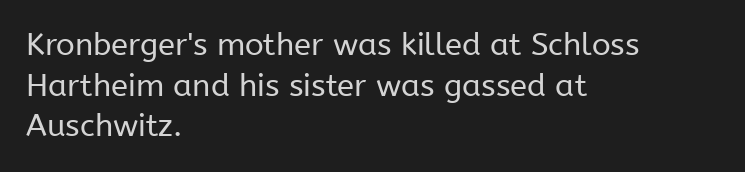
The image shows 31 px regular-weight sans-serif type, upright; set left-aligned, normal line spacing (1.31x), normal letter spacing, not underlined; low stroke contrast and a medium x-height.
